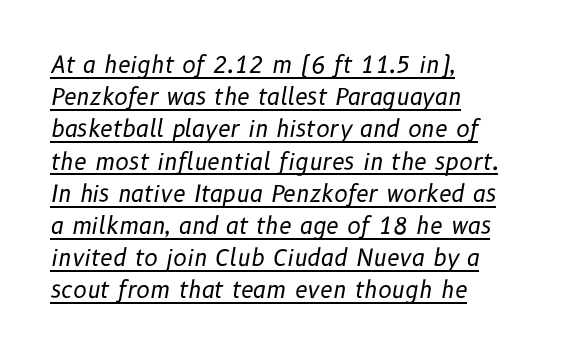
Q: Is the text bold? A: No.
Q: Is the text italic (slanted)? A: Yes, it leans right by about 10 degrees.
Q: Is the text underlined? A: Yes.
Q: How is the paragraph aligned? A: Left-aligned.
Q: Is the spacing between letters normal or unusually wide? A: Normal.
Q: Is the spacing between lines tight, normal or loose? A: Normal.
